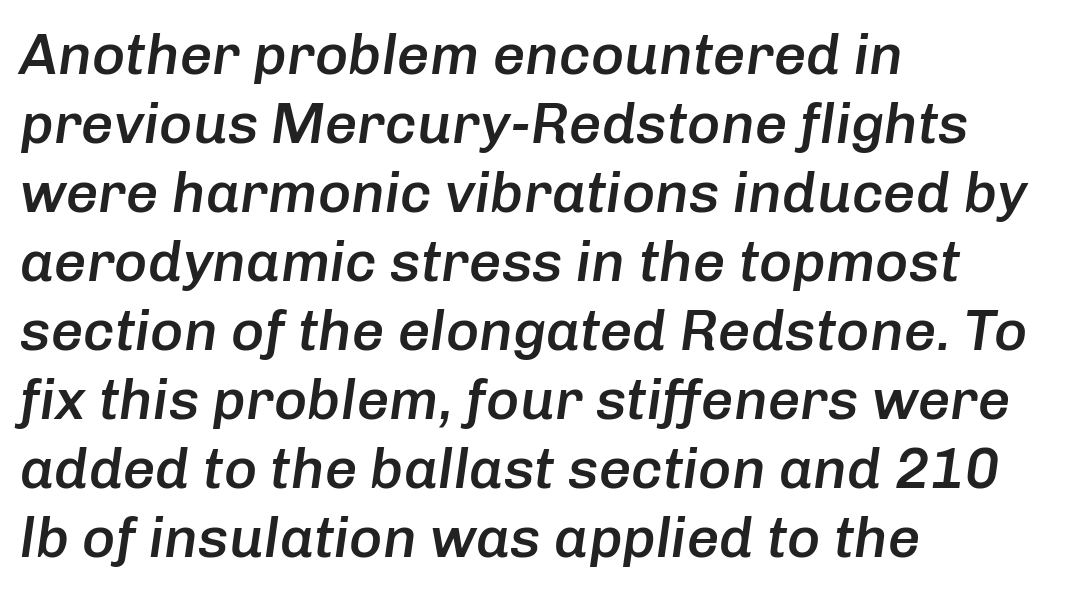
Q: Is the text bold? A: Semi-bold.
Q: Is the text italic (slanted)? A: Yes, it leans right by about 8 degrees.
Q: Is the text underlined? A: No.
Q: How is the paragraph aligned? A: Left-aligned.
Q: Is the spacing between letters normal or unusually wide? A: Normal.
Q: Width (condensed, normal, or wide)? A: Normal.
Q: Stroke contrast? A: Low.
Q: x-height? A: Medium.
Q: Monospaced? A: No.
